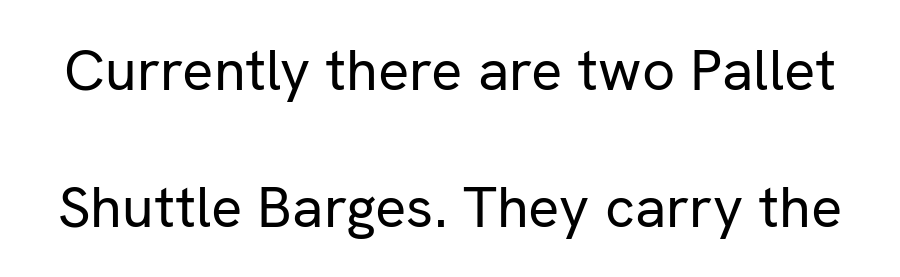
The image shows 58 px regular-weight sans-serif type, upright; set loose line spacing (2.36x), normal letter spacing, not underlined; low stroke contrast and a medium x-height.
